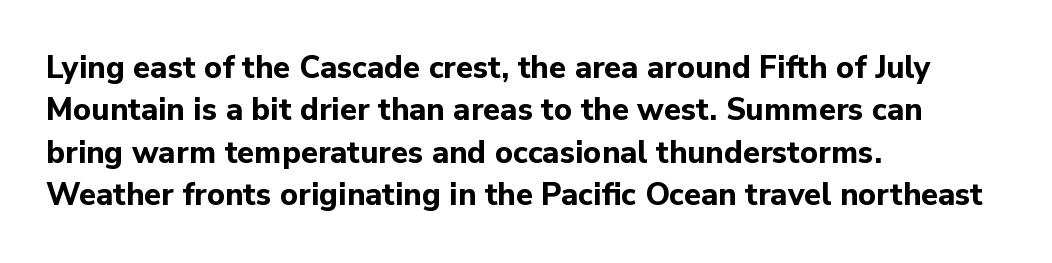
{"serif": "no", "italic": "no", "bold": "yes", "weight": "bold", "width": "normal", "stroke_contrast": "low", "x_height": "medium", "monospaced": "no", "underline": "no", "align": "left", "line_spacing": "normal", "line_spacing_ratio": 1.37, "letter_spacing": "normal", "letter_spacing_em": 0.0, "glyph_px": 31}
